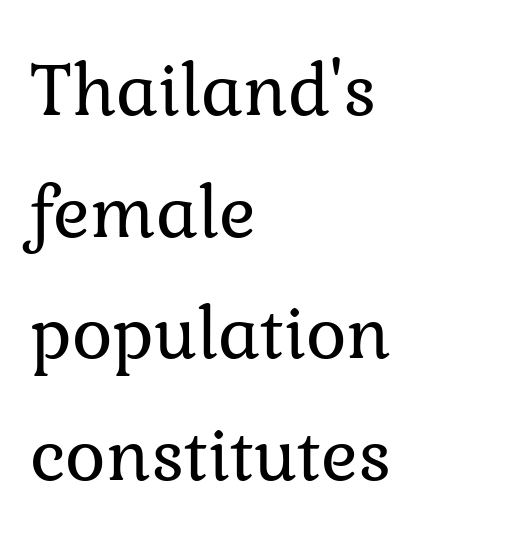
Q: Is the text bold? A: No.
Q: Is the text italic (slanted)? A: No, it is upright.
Q: Is the typeface a serif or a sans-serif typeface? A: Serif.
Q: Is the text underlined? A: No.
Q: How is the paragraph aligned? A: Left-aligned.
Q: Is the spacing between letters normal or unusually wide? A: Normal.
Q: Is the spacing between lines tight, normal or loose? A: Normal.
Q: Width (condensed, normal, or wide)? A: Normal.
Q: Stroke contrast? A: Low.
Q: x-height? A: Medium.
Q: Monospaced? A: No.
